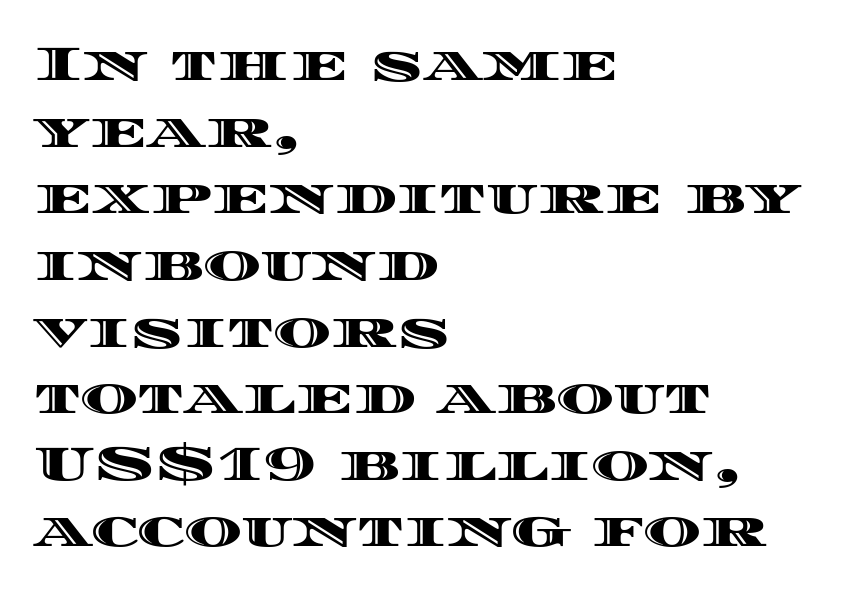
{"italic": "no", "width": "wide", "x_height": "large", "monospaced": "no", "underline": "no", "align": "left", "line_spacing": "normal", "line_spacing_ratio": 1.36, "letter_spacing": "normal", "letter_spacing_em": 0.0, "glyph_px": 49}
